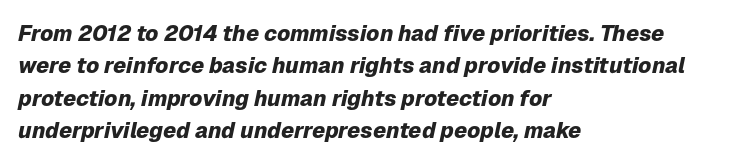
The text block is weighted toward the left margin, trailing off unevenly rightward. Observe the lean: these are italic letterforms. The strip under each line holds only bare page. What weight is shown? A full bold with thick strokes. The type is set solid horizontally, with unmodified tracking. The designer left line spacing at the default.
